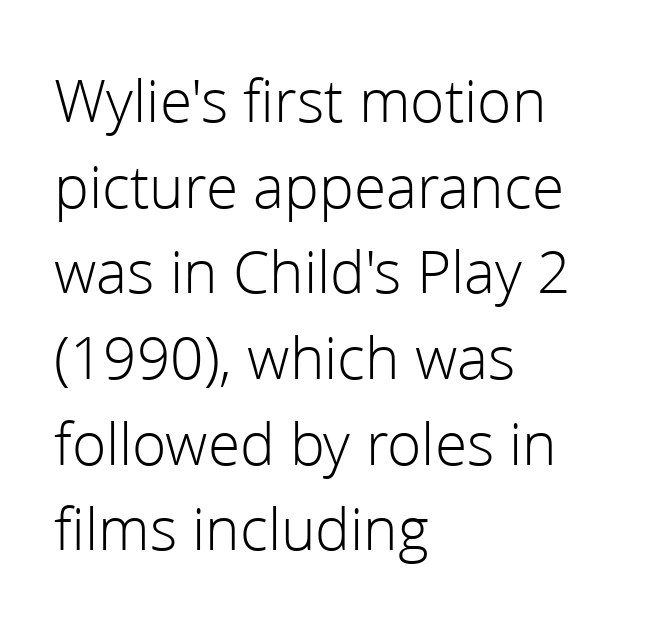
The image shows 63 px light sans-serif type, upright; set left-aligned, normal line spacing (1.36x), normal letter spacing, not underlined; low stroke contrast and a medium x-height.
